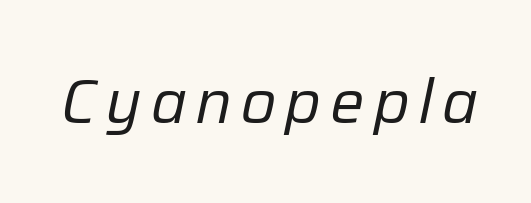
A light-to-regular cut is what we see here. This sample has the flowing, uneven cadence of proportional lettering. The letters are slanted; this is an italic face. Decoration check: the copy has no underline.
